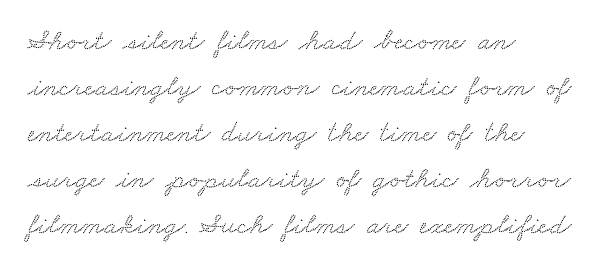
Honestly, there is no underline to notice here at all. The passage shown is typeset with a serif family. Do the characters align in a grid? No, the font is proportional. Which margin do the lines hug? The left one — the right edge is uneven. Is there much room between lines? A standard amount, neither cramped nor airy. The letterforms sit shoulder to shoulder at normal distance.
